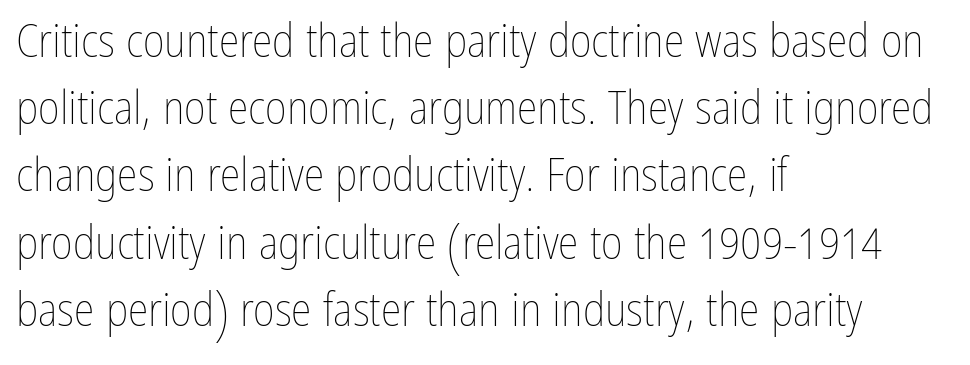
The typography opts for an upright posture over an oblique one. The designer left line spacing at the default. The horizontal fit of the characters is conventional and even. These lines are rendered in a variable-pitch font.
